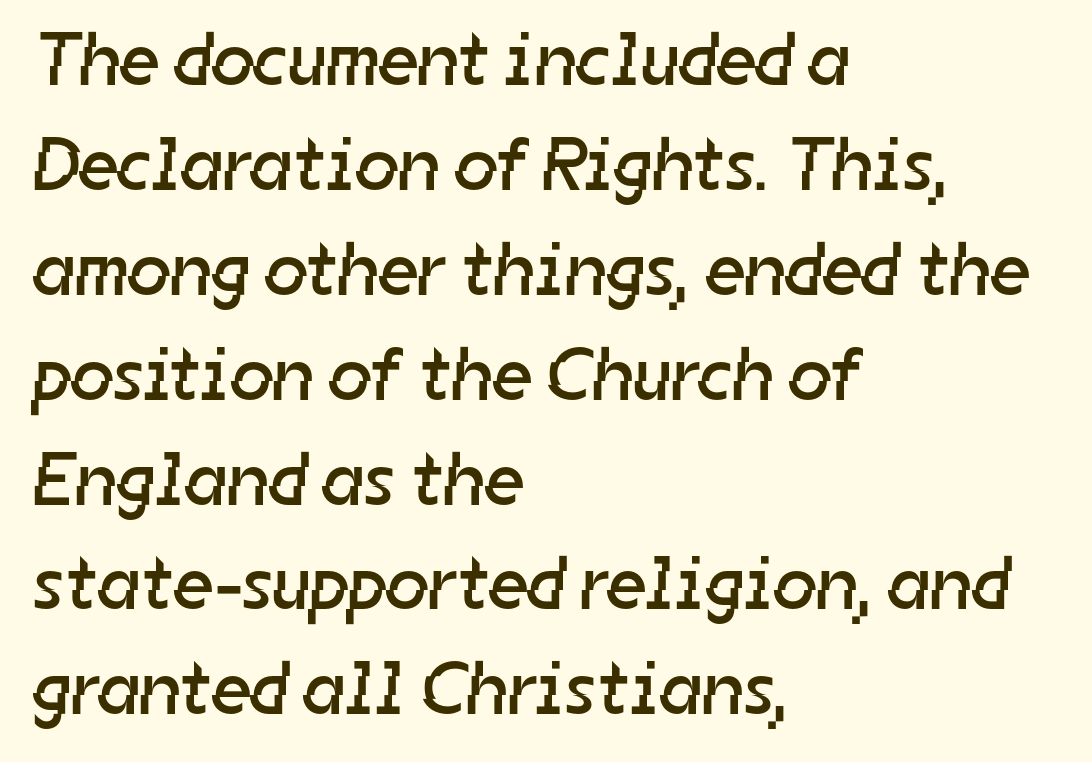
{"serif": "no", "bold": "no", "weight": "regular", "width": "normal", "stroke_contrast": "low", "x_height": "medium", "monospaced": "no", "underline": "no", "align": "left", "line_spacing": "normal", "line_spacing_ratio": 1.38, "letter_spacing": "normal", "letter_spacing_em": 0.0, "glyph_px": 76}
